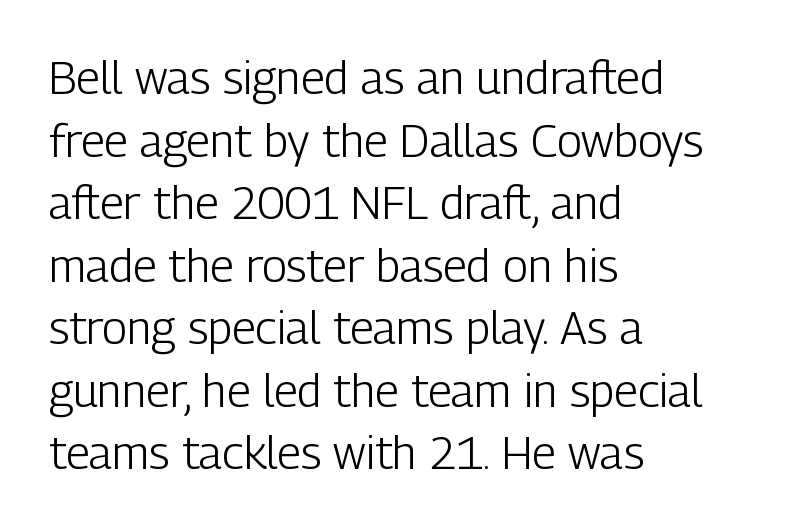
The image shows 46 px light, condensed sans-serif type, upright; set left-aligned, normal line spacing (1.36x), normal letter spacing, not underlined; low stroke contrast and a medium x-height.
